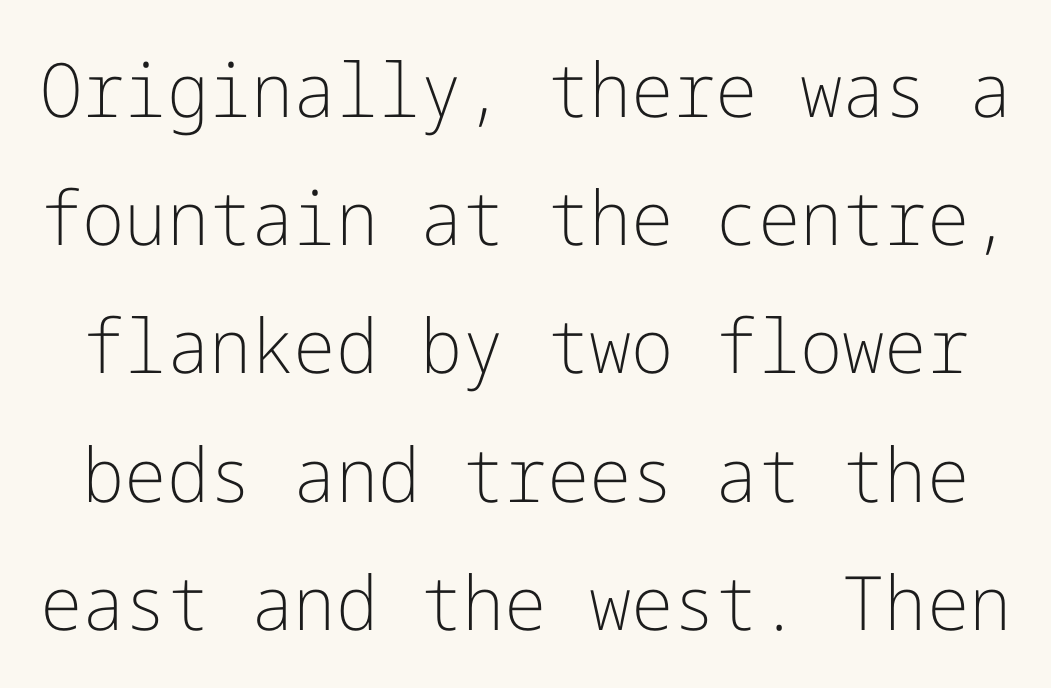
The image shows 75 px light sans-serif type, upright; set line spacing 1.71x, normal letter spacing, not underlined; low stroke contrast and a medium x-height.
